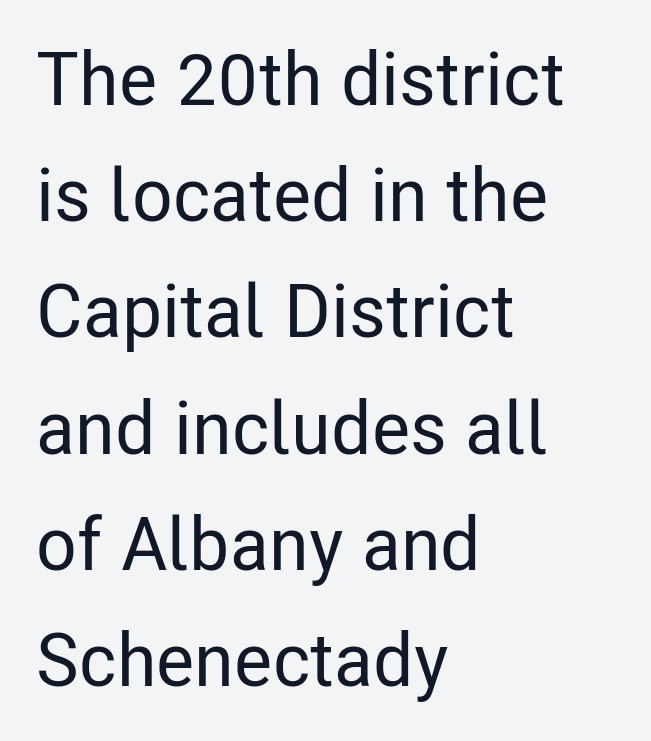
Q: Is the text italic (slanted)? A: No, it is upright.
Q: Is the typeface a serif or a sans-serif typeface? A: Sans-serif.
Q: Is the text underlined? A: No.
Q: How is the paragraph aligned? A: Left-aligned.
Q: Is the spacing between letters normal or unusually wide? A: Normal.
Q: Is the spacing between lines tight, normal or loose? A: Normal.
Q: Width (condensed, normal, or wide)? A: Condensed.
Q: Stroke contrast? A: Low.
Q: x-height? A: Medium.
Q: Monospaced? A: No.
